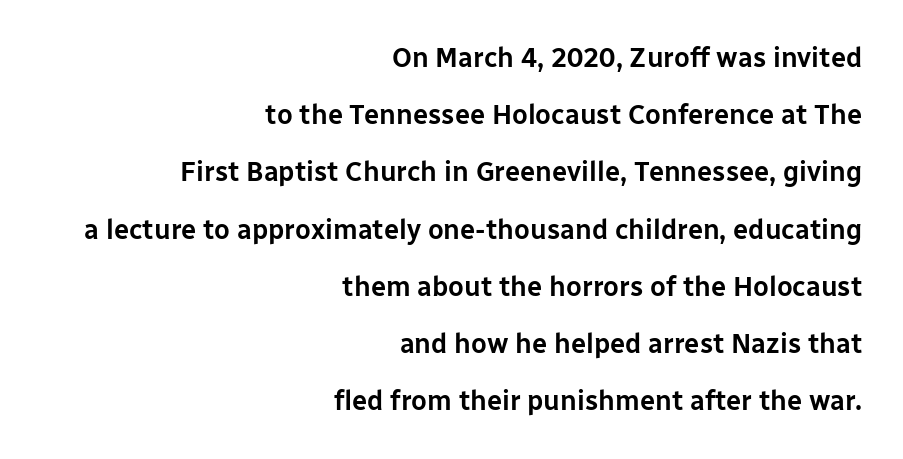
Q: Is the text italic (slanted)? A: No, it is upright.
Q: Is the text underlined? A: No.
Q: How is the paragraph aligned? A: Right-aligned.
Q: Is the spacing between letters normal or unusually wide? A: Normal.
Q: Is the spacing between lines tight, normal or loose? A: Loose.
